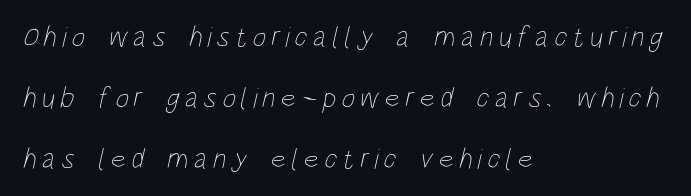
Stem width sits at or under what a default text font uses. Horizontal bands of white between lines are thick stripes. Which margin do the lines hug? The left one — the right edge is uneven. Any mark beneath the type? The region is blank.
